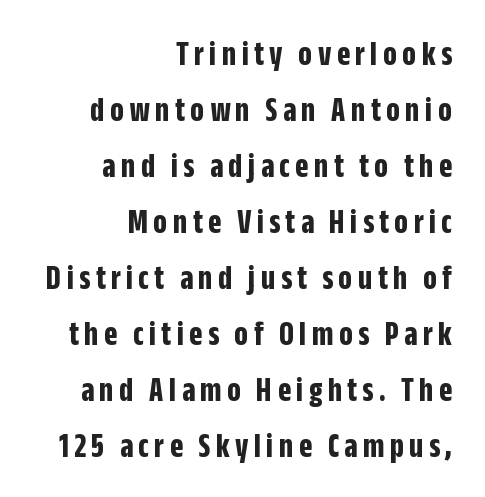
This rendering employs a face without finishing strokes, i.e., a sans-serif. Italic? Not at all — the glyphs are vertical. Looks like regular typesetting: each glyph gets only the width it needs. In CSS terms this would be text-align: right. Any mark beneath the type? The region is blank. The block of text has a typical density, with ordinary space between rows.
